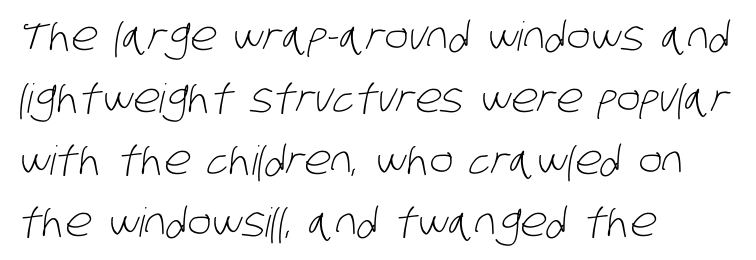
{"serif": "no", "bold": "no", "weight": "light", "width": "condensed", "stroke_contrast": "low", "x_height": "large", "monospaced": "no", "underline": "no", "align": "left", "line_spacing": "normal", "line_spacing_ratio": 1.55, "letter_spacing": "normal", "letter_spacing_em": 0.0, "glyph_px": 40}
